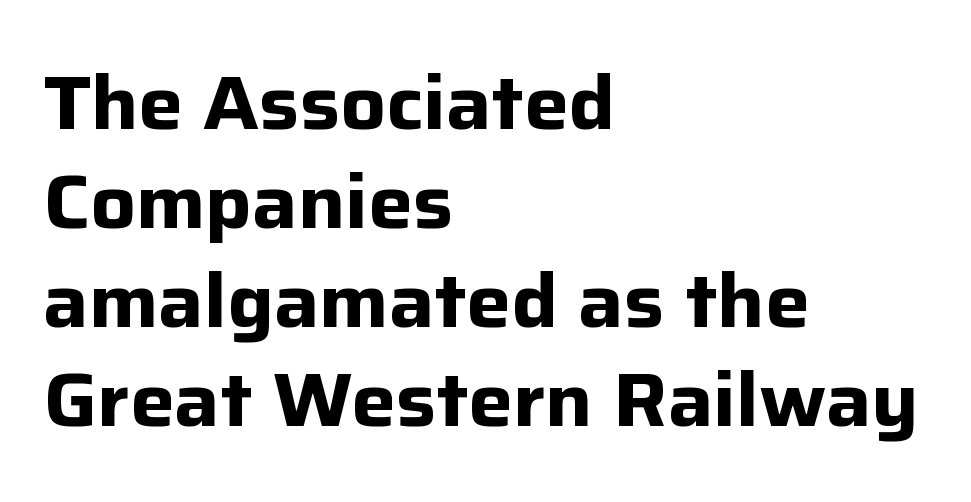
Q: Is the text bold? A: Yes.
Q: Is the text italic (slanted)? A: No, it is upright.
Q: Is the typeface a serif or a sans-serif typeface? A: Sans-serif.
Q: Is the text underlined? A: No.
Q: How is the paragraph aligned? A: Left-aligned.
Q: Is the spacing between letters normal or unusually wide? A: Normal.
Q: Is the spacing between lines tight, normal or loose? A: Normal.
Q: Width (condensed, normal, or wide)? A: Normal.
Q: Stroke contrast? A: Low.
Q: x-height? A: Medium.
Q: Monospaced? A: No.
